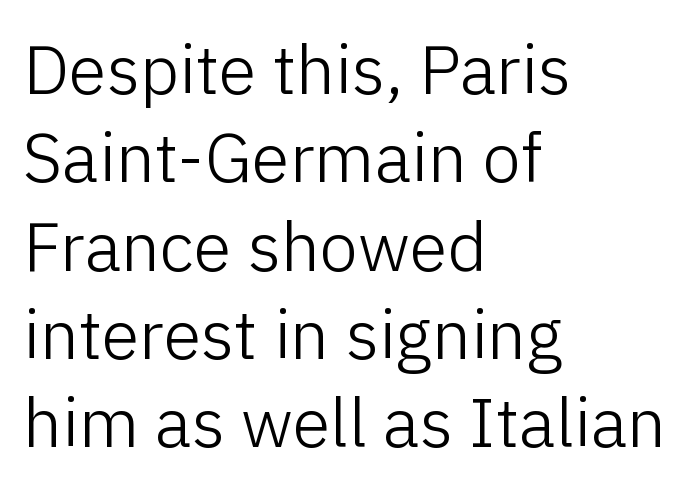
{"serif": "no", "italic": "no", "bold": "no", "weight": "light", "width": "normal", "stroke_contrast": "low", "x_height": "medium", "monospaced": "no", "underline": "no", "align": "left", "line_spacing": "normal", "line_spacing_ratio": 1.28, "letter_spacing": "normal", "letter_spacing_em": 0.0, "glyph_px": 69}
